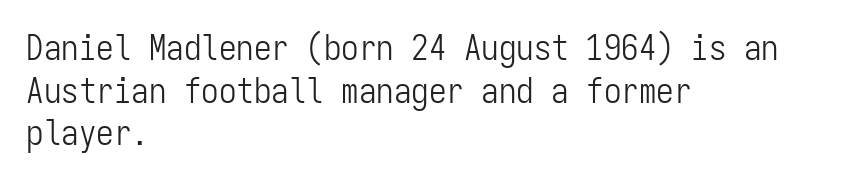
Spacing verdict: monospaced, one width for all characters. The letterforms sit at book weight or below. If you drew a ruler down the left edge, every line would touch it. Nope, no serifs anywhere on these letters.
